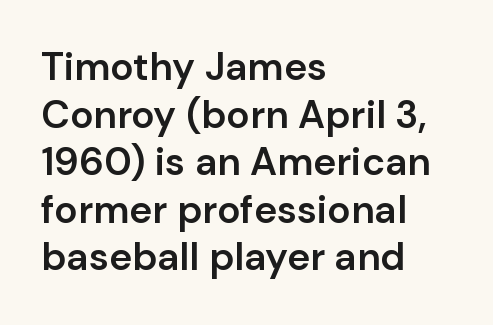
The image shows 39 px semibold sans-serif type, upright; set left-aligned, line spacing 1.22x, normal letter spacing, not underlined; low stroke contrast and a medium x-height.
